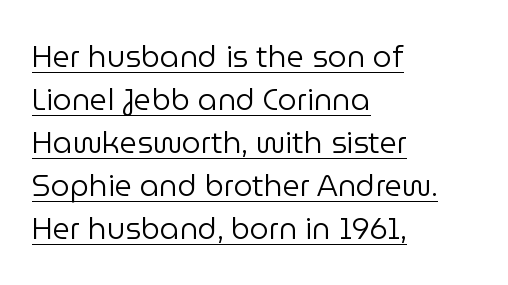
Each line starts at the same left margin while the right side varies. Does extra space separate the letters? No, they use regular spacing. Is the type heavy? It reads as light-to-regular instead. Whoever set this chose a conventional vertical rhythm. Is there any slant? The stems are plumb.
